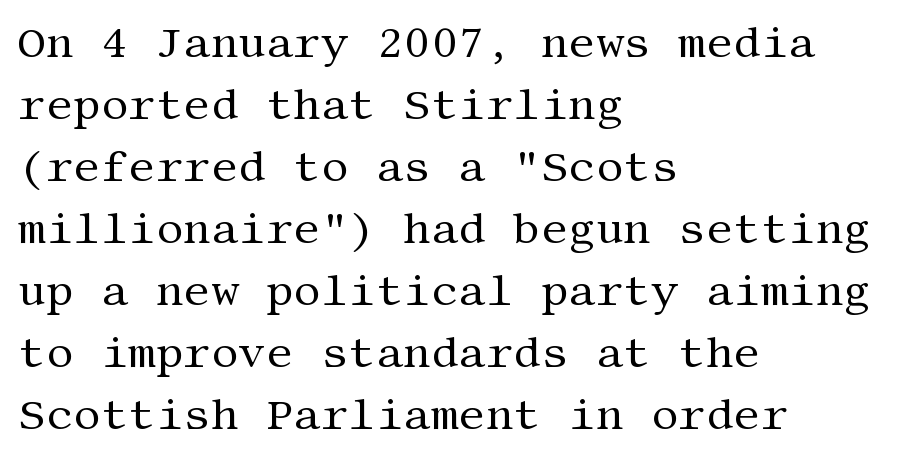
Stems here are at most as thick as an everyday book face. Serifs: yes, visible at the terminals of the letterforms. This block has exactly the height ordinary leading produces. Each line starts at the same left margin while the right side varies. Notice how the stems are strictly vertical — no italics here. What stands out about the letter spacing? Nothing — it is the standard amount.
